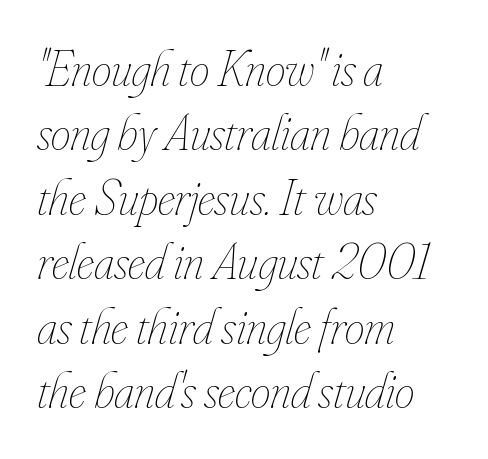
{"italic": "yes", "lean": "right", "slant_degrees": 16, "bold": "no", "weight": "thin", "width": "condensed", "stroke_contrast": "low", "x_height": "small", "monospaced": "no", "underline": "no", "align": "left", "line_spacing": "normal", "line_spacing_ratio": 1.29, "letter_spacing": "normal", "letter_spacing_em": 0.0, "glyph_px": 50}
